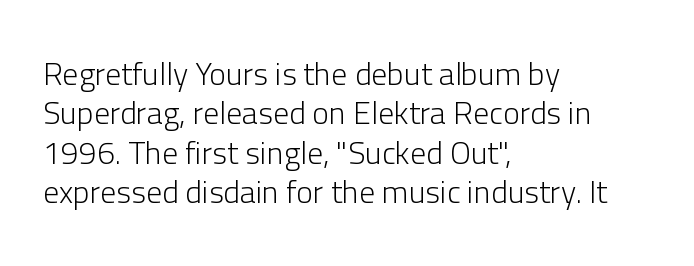
Q: Is the text bold? A: No.
Q: Is the text italic (slanted)? A: No, it is upright.
Q: Is the typeface a serif or a sans-serif typeface? A: Sans-serif.
Q: Is the text underlined? A: No.
Q: How is the paragraph aligned? A: Left-aligned.
Q: Is the spacing between letters normal or unusually wide? A: Normal.
Q: Width (condensed, normal, or wide)? A: Normal.
Q: Stroke contrast? A: Low.
Q: x-height? A: Medium.
Q: Monospaced? A: No.
